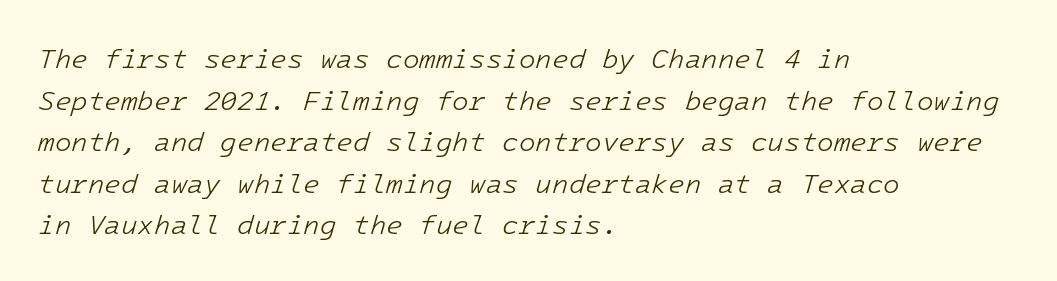
The image shows 27 px text type, italic (leaning right); set left-aligned, normal line spacing (1.54x), normal letter spacing, not underlined.
